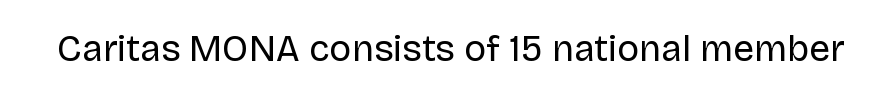
A typesetter would call this proportional, since set widths differ per character. The specimen reads as upright at a glance. The letterforms sit shoulder to shoulder at normal distance. The space beneath each line is pristine and unruled. Typographically, this falls in the sans-serif category. The letterforms sit at book weight or below.
